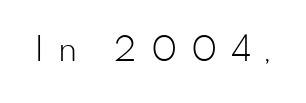
{"serif": "no", "italic": "no", "bold": "no", "weight": "light", "width": "normal", "stroke_contrast": "low", "x_height": "small", "monospaced": "no", "underline": "no", "letter_spacing": "wide", "letter_spacing_em": 0.4, "glyph_px": 35}
